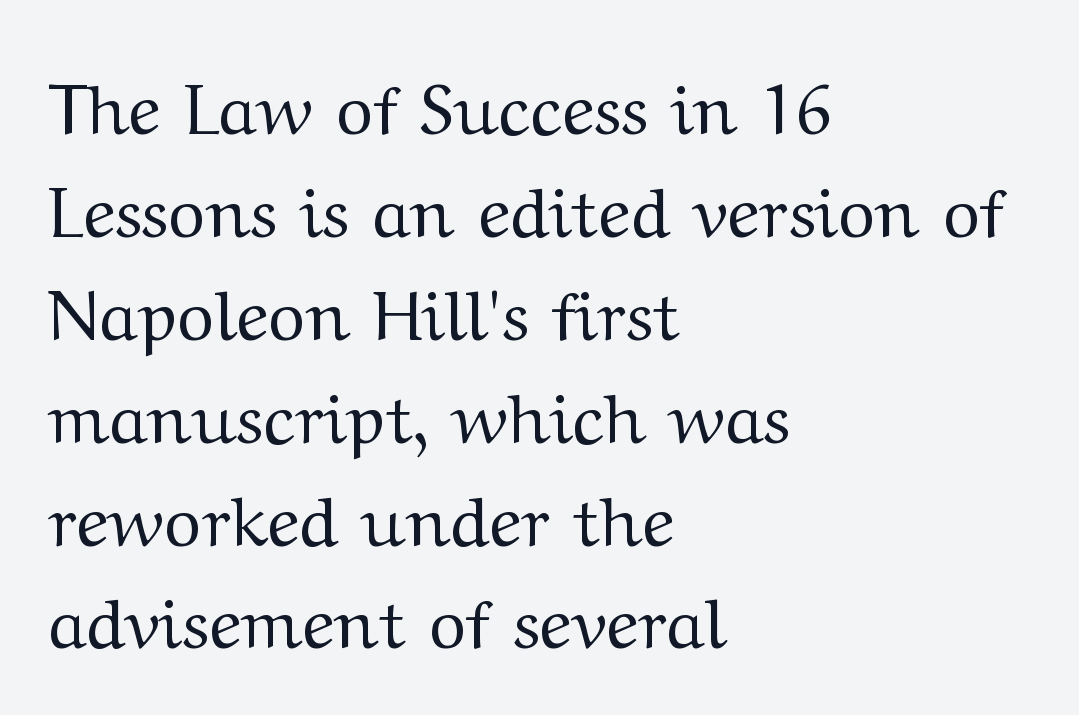
A light-to-regular cut is what we see here. The zone under the glyphs is completely vacant. Varying glyph widths throughout — classic text-font behaviour. Tall strokes in this sample are plumb rather than angled. Line beginnings align vertically; line endings do not. What kind of face is this? One with serifs.
